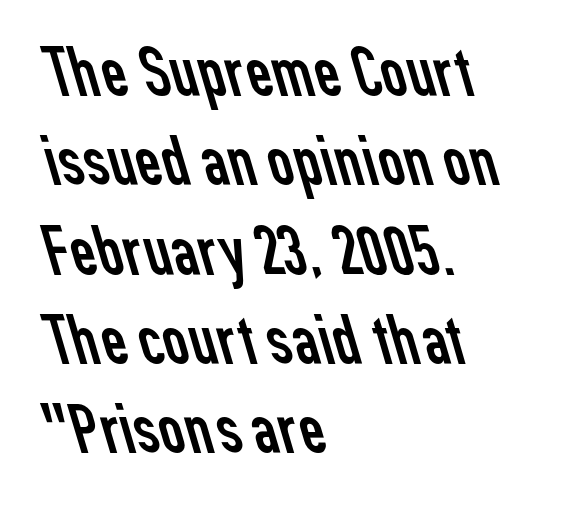
Weight class: somewhere from thin through regular. The passage shown is not underscored anywhere. The rendering anchors every line to the left-hand side. A typesetter would call this zero additional tracking. Typographically, this falls in the sans-serif category. Spacing verdict: proportional, widths tailored to each character.
